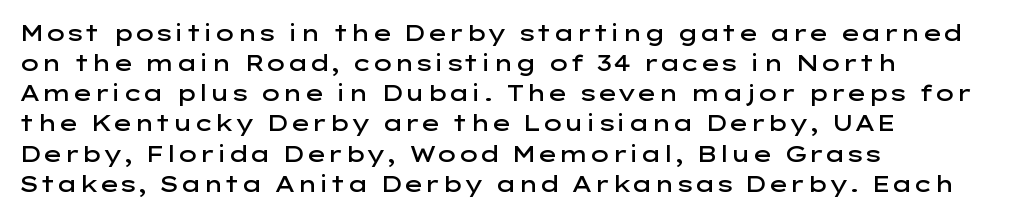
The image shows 22 px text type, upright; set left-aligned, normal line spacing (1.37x), normal letter spacing, not underlined.
